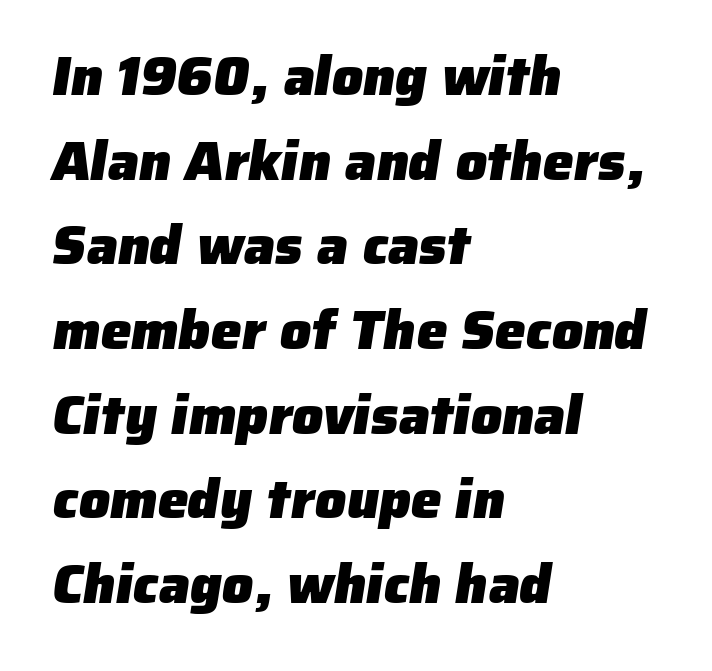
The area under the type is left untouched. Is the block centered? No — it sits flush against the left margin. Is the letter spacing exaggerated? No — it looks like the ordinary default. Notice how thick the strokes are: this is what a full bold looks like. The letters advance in unequal steps, a hallmark of proportional type. Observe the absence of serifs on each vertical stroke in this sample.
